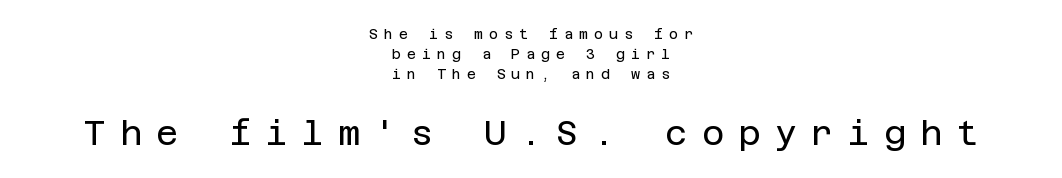
The image shows 34 px regular-weight sans-serif type, upright; set centered, normal line spacing (1.44x), unusually wide letter spacing (+0.42 em), not underlined; the second (bottom) block is 2.43x larger; low stroke contrast and a large x-height.
